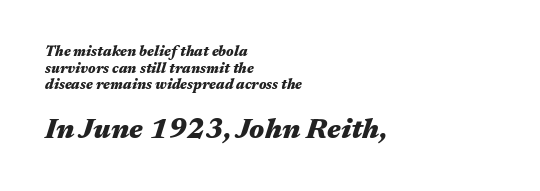
{"italic": "yes", "lean": "right", "slant_degrees": 17, "bold": "yes", "weight": "heavy", "width": "wide", "stroke_contrast": "medium", "x_height": "medium", "monospaced": "no", "underline": "no", "align": "left", "line_spacing_ratio": 1.18, "letter_spacing": "normal", "letter_spacing_em": 0.0, "larger_block": "second", "size_ratio": 2.0, "glyph_px": 28}
